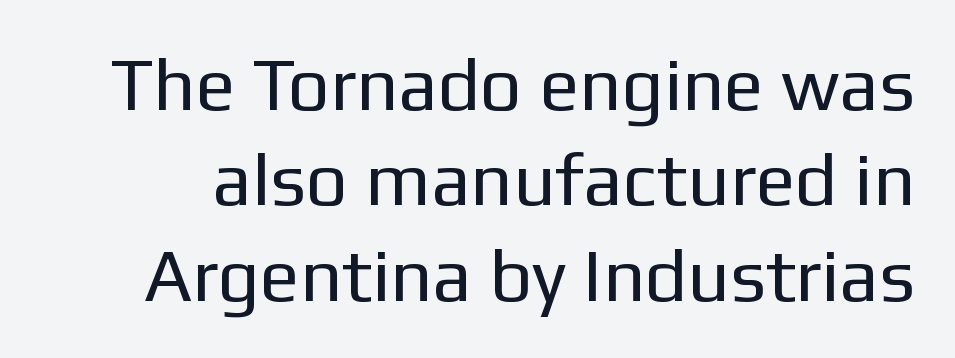
These lines sit exactly where default settings would place them. It's the straight-up-and-down kind of type. The text was rendered using a sans face with plain stroke endings. Compared with typical body copy, the letter spacing here is the same. Counters stay open thanks to moderate or lighter strokes. Note the varied advance widths — an 'i' is clearly narrower than an 'm'.
